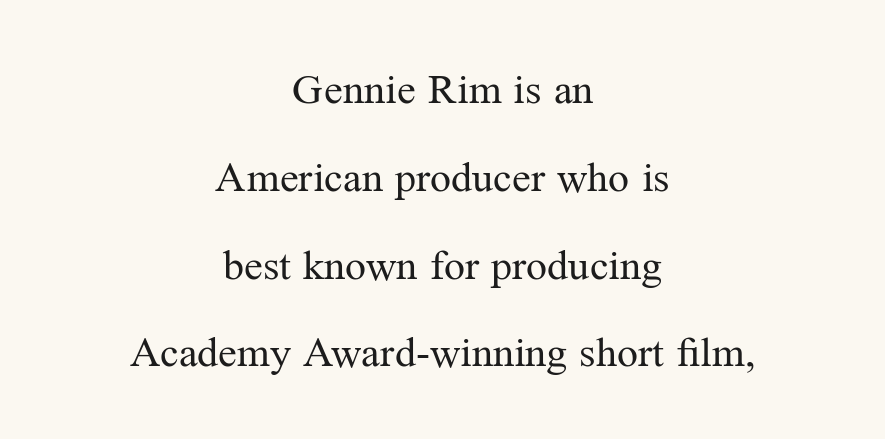
Q: Is the text bold? A: No.
Q: Is the text italic (slanted)? A: No, it is upright.
Q: Is the typeface a serif or a sans-serif typeface? A: Serif.
Q: Is the text underlined? A: No.
Q: How is the paragraph aligned? A: Centered.
Q: Is the spacing between letters normal or unusually wide? A: Normal.
Q: Is the spacing between lines tight, normal or loose? A: Loose.
Q: Width (condensed, normal, or wide)? A: Normal.
Q: Stroke contrast? A: Medium.
Q: x-height? A: Medium.
Q: Monospaced? A: No.
